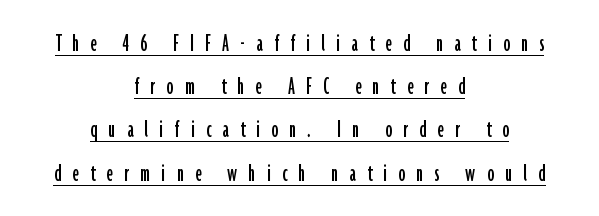
Q: Is the text italic (slanted)? A: No, it is upright.
Q: Is the text underlined? A: Yes.
Q: How is the paragraph aligned? A: Centered.
Q: Is the spacing between letters normal or unusually wide? A: Unusually wide.
Q: Is the spacing between lines tight, normal or loose? A: Normal.
